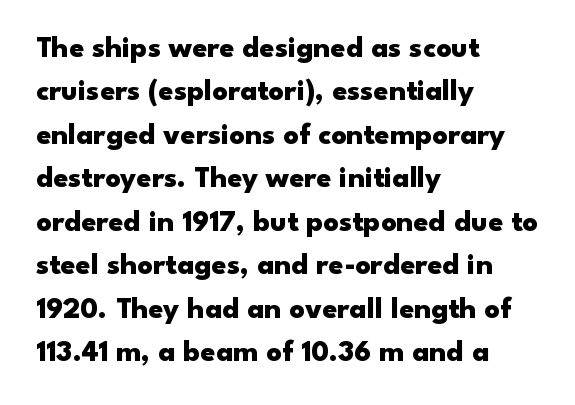
Q: Is the text bold? A: Yes.
Q: Is the text italic (slanted)? A: No, it is upright.
Q: Is the typeface a serif or a sans-serif typeface? A: Sans-serif.
Q: Is the text underlined? A: No.
Q: How is the paragraph aligned? A: Left-aligned.
Q: Is the spacing between letters normal or unusually wide? A: Normal.
Q: Is the spacing between lines tight, normal or loose? A: Normal.
Q: Width (condensed, normal, or wide)? A: Wide.
Q: Stroke contrast? A: Low.
Q: x-height? A: Small.
Q: Monospaced? A: No.
